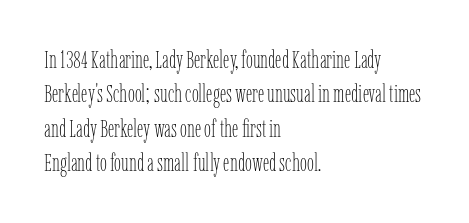
Spacing between characters is what you'd get straight out of the box. The passage shown is not underscored anywhere. The lines in this sample share a left origin and differ only in where they stop. The lines sit at an ordinary, default distance from one another. Is the type heavy? It reads as light-to-regular instead.
